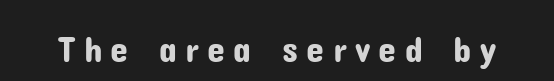
Q: Is the text italic (slanted)? A: No, it is upright.
Q: Is the typeface a serif or a sans-serif typeface? A: Sans-serif.
Q: Is the text underlined? A: No.
Q: Is the spacing between letters normal or unusually wide? A: Unusually wide.
Q: Width (condensed, normal, or wide)? A: Normal.
Q: Stroke contrast? A: Low.
Q: x-height? A: Medium.
Q: Monospaced? A: No.
